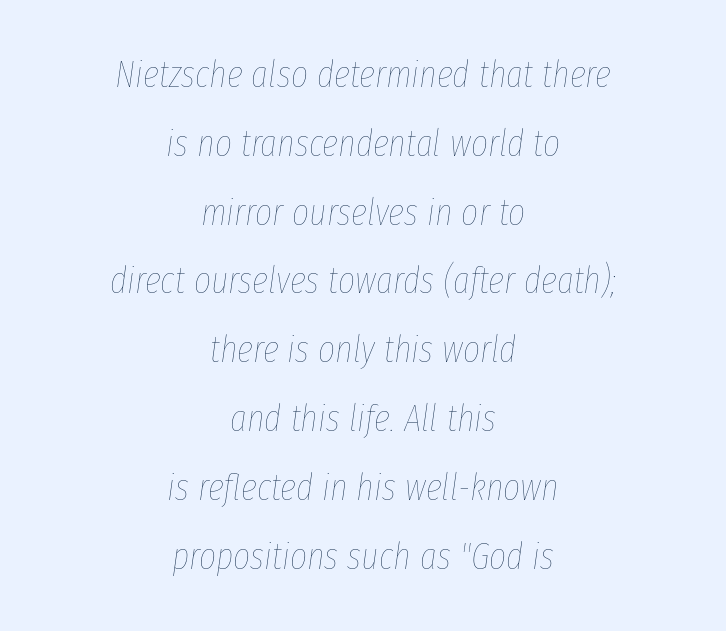
The image shows 37 px thin, condensed type, italic (leaning right); set centered, line spacing 1.86x, normal letter spacing, not underlined; low stroke contrast and a medium x-height.
